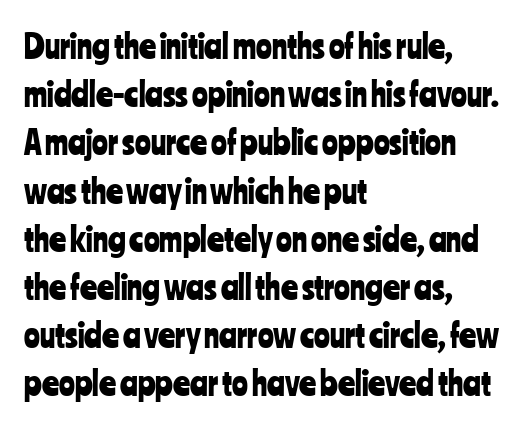
{"serif": "no", "italic": "no", "width": "condensed", "stroke_contrast": "low", "x_height": "medium", "monospaced": "no", "underline": "no", "align": "left", "line_spacing": "normal", "line_spacing_ratio": 1.46, "letter_spacing": "normal", "letter_spacing_em": 0.0, "glyph_px": 33}
